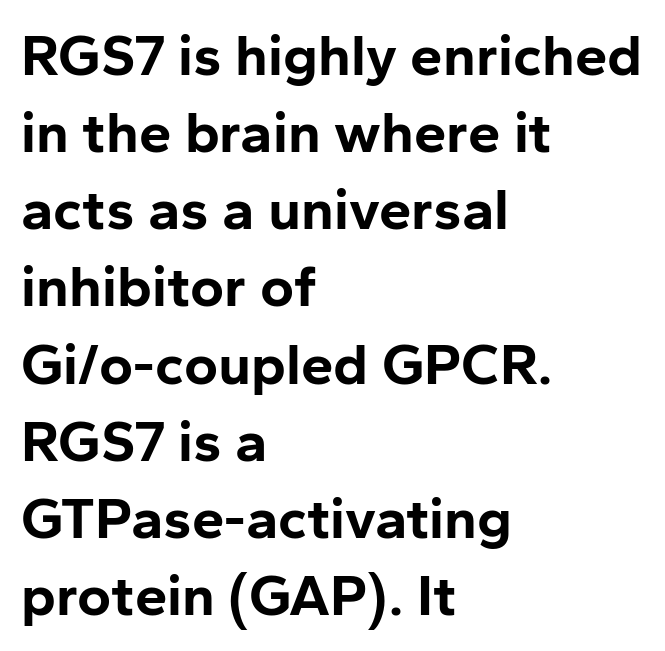
One-word summary of the alignment: left. The font's upright variant was chosen for this text. The letters advance in unequal steps, a hallmark of proportional type. Line spacing here is normal.
